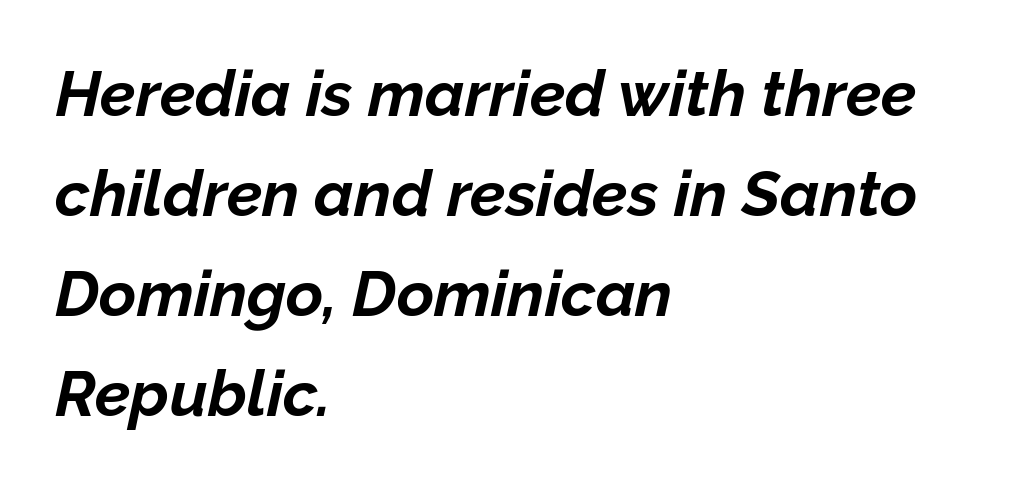
This rendering uses left alignment, leaving the right contour irregular. Is the letter spacing exaggerated? No — it looks like the ordinary default. Strong, thick strokes mark this as bold type. Quick note: underline off.
